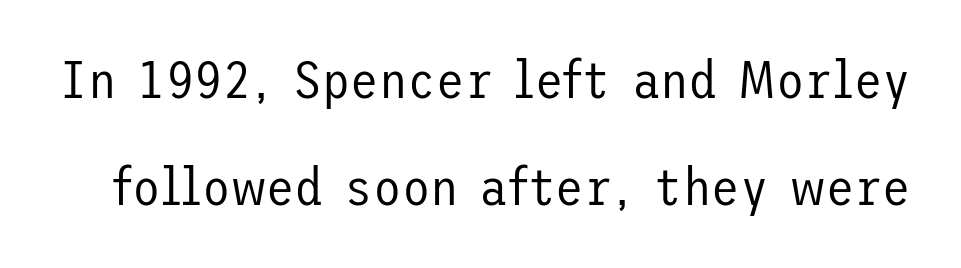
{"serif": "no", "italic": "no", "bold": "no", "weight": "regular", "width": "normal", "stroke_contrast": "low", "x_height": "medium", "underline": "no", "line_spacing": "loose", "line_spacing_ratio": 2.06, "letter_spacing": "normal", "letter_spacing_em": 0.0, "glyph_px": 52}
